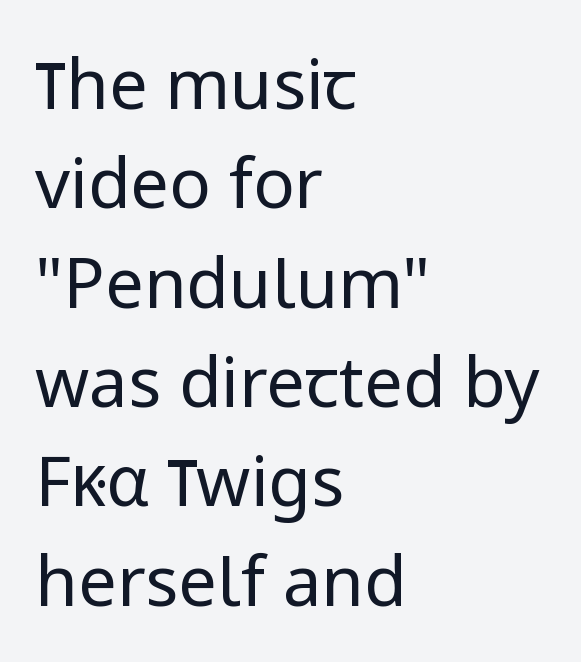
Q: Is the text bold? A: No.
Q: Is the text italic (slanted)? A: No, it is upright.
Q: Is the typeface a serif or a sans-serif typeface? A: Sans-serif.
Q: Is the text underlined? A: No.
Q: How is the paragraph aligned? A: Left-aligned.
Q: Is the spacing between letters normal or unusually wide? A: Normal.
Q: Is the spacing between lines tight, normal or loose? A: Normal.
Q: Width (condensed, normal, or wide)? A: Normal.
Q: Stroke contrast? A: Low.
Q: x-height? A: Medium.
Q: Monospaced? A: No.
